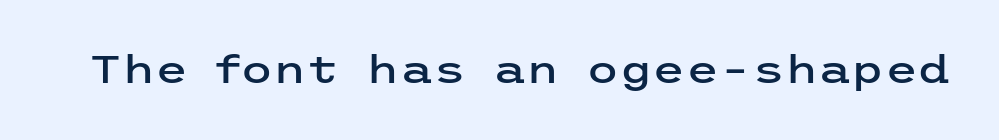
Q: Is the text italic (slanted)? A: No, it is upright.
Q: Is the typeface a serif or a sans-serif typeface? A: Sans-serif.
Q: Is the text underlined? A: No.
Q: Is the spacing between letters normal or unusually wide? A: Normal.
Q: Width (condensed, normal, or wide)? A: Wide.
Q: Stroke contrast? A: Low.
Q: x-height? A: Medium.
